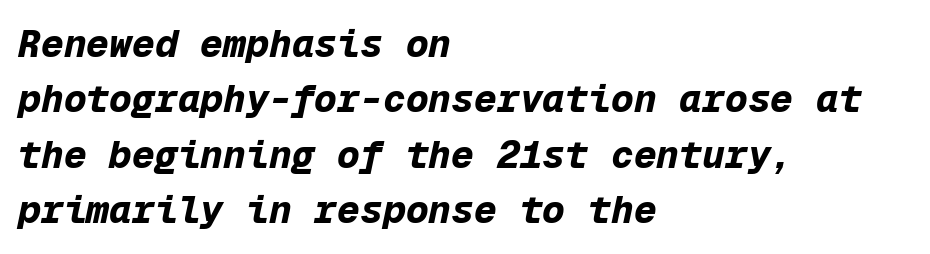
{"italic": "yes", "lean": "right", "slant_degrees": 12, "bold": "yes", "weight": "bold", "width": "normal", "stroke_contrast": "low", "x_height": "medium", "monospaced": "yes", "underline": "no", "align": "left", "line_spacing": "normal", "line_spacing_ratio": 1.46, "letter_spacing": "normal", "letter_spacing_em": 0.0, "glyph_px": 38}
